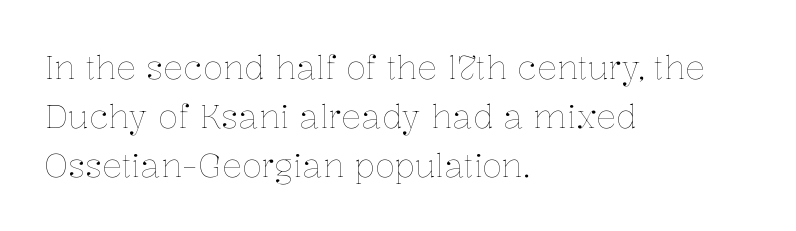
Q: Is the text bold? A: No.
Q: Is the text italic (slanted)? A: No, it is upright.
Q: Is the text underlined? A: No.
Q: How is the paragraph aligned? A: Left-aligned.
Q: Is the spacing between letters normal or unusually wide? A: Normal.
Q: Is the spacing between lines tight, normal or loose? A: Normal.
Q: Width (condensed, normal, or wide)? A: Normal.
Q: Stroke contrast? A: Low.
Q: x-height? A: Medium.
Q: Monospaced? A: No.
